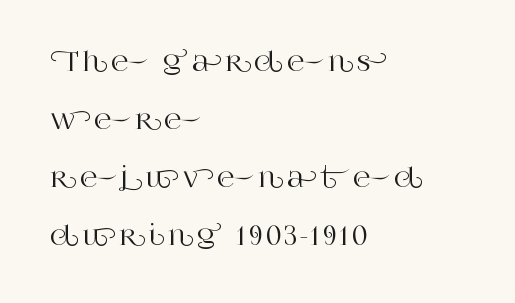
{"italic": "no", "underline": "no", "align": "left", "line_spacing": "loose", "line_spacing_ratio": 2.15, "glyph_px": 27}
